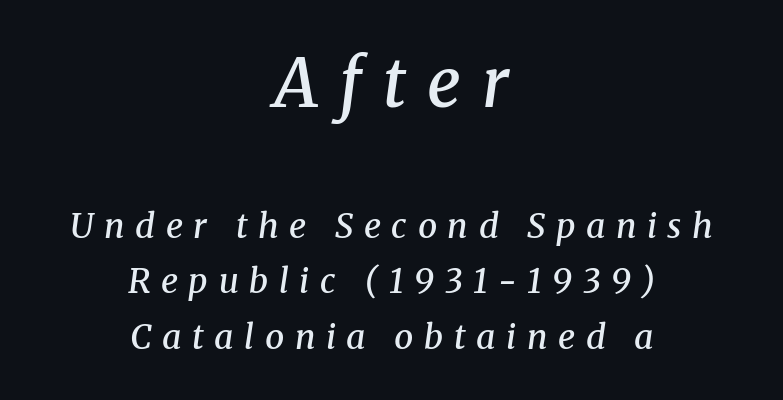
{"serif": "yes", "italic": "yes", "lean": "right", "slant_degrees": 8, "bold": "semi", "weight": "semibold", "width": "normal", "stroke_contrast": "medium", "x_height": "medium", "monospaced": "no", "underline": "no", "align": "center", "line_spacing": "normal", "line_spacing_ratio": 1.63, "letter_spacing": "wide", "letter_spacing_em": 0.31, "larger_block": "first", "size_ratio": 1.97, "glyph_px": 67}
